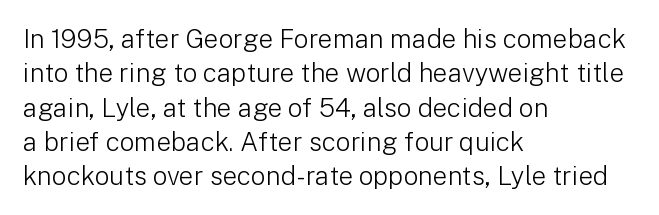
Q: Is the text bold? A: No.
Q: Is the text italic (slanted)? A: No, it is upright.
Q: Is the text underlined? A: No.
Q: How is the paragraph aligned? A: Left-aligned.
Q: Is the spacing between letters normal or unusually wide? A: Normal.
Q: Is the spacing between lines tight, normal or loose? A: Normal.
